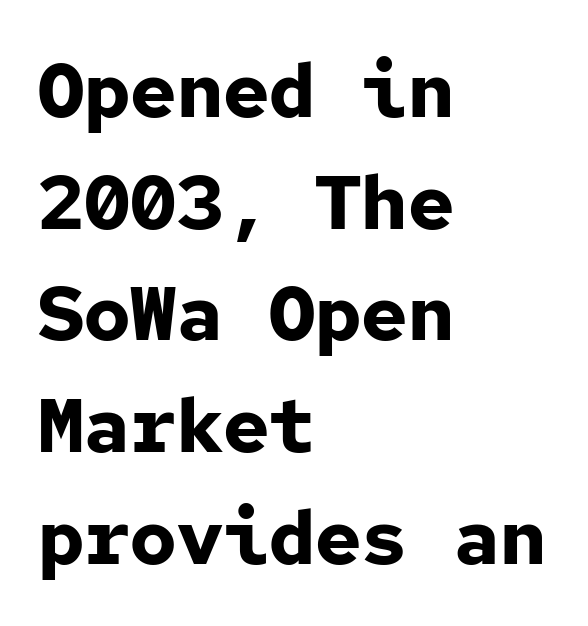
The image shows 77 px bold sans-serif type, upright, monospaced; set left-aligned, normal line spacing (1.45x), normal letter spacing, not underlined; low stroke contrast and a medium x-height.
